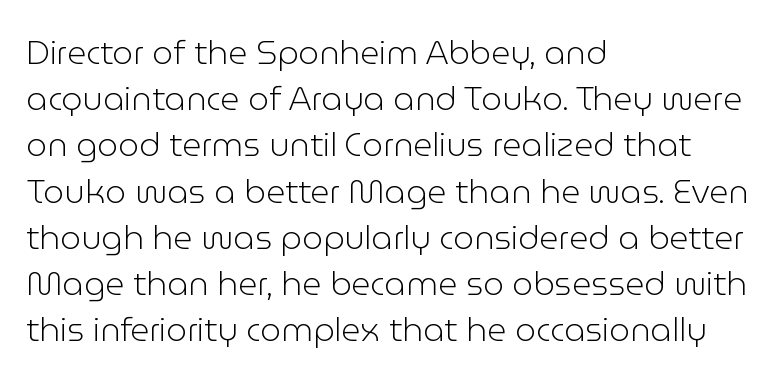
{"serif": "no", "italic": "no", "bold": "no", "weight": "light", "width": "normal", "stroke_contrast": "low", "x_height": "medium", "monospaced": "no", "underline": "no", "align": "left", "line_spacing": "normal", "line_spacing_ratio": 1.4, "letter_spacing": "normal", "letter_spacing_em": 0.0, "glyph_px": 33}
